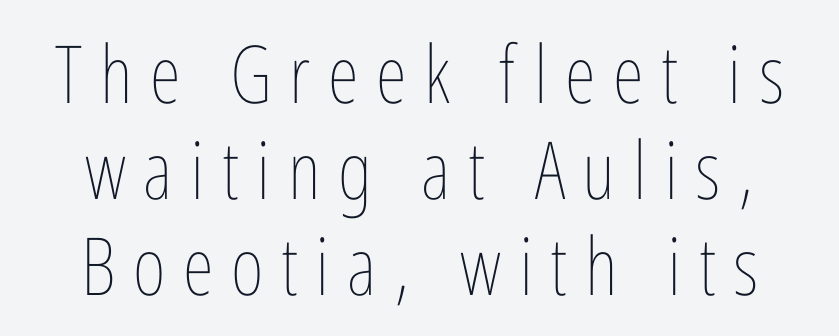
Q: Is the text bold? A: No.
Q: Is the text italic (slanted)? A: No, it is upright.
Q: Is the text underlined? A: No.
Q: How is the paragraph aligned? A: Centered.
Q: Is the spacing between letters normal or unusually wide? A: Unusually wide.
Q: Width (condensed, normal, or wide)? A: Condensed.
Q: Stroke contrast? A: Low.
Q: x-height? A: Medium.
Q: Monospaced? A: No.
